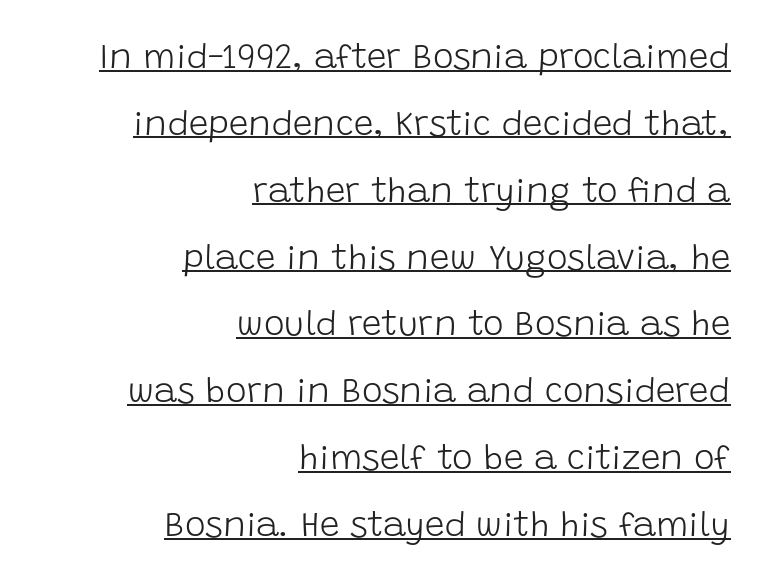
Stems here are at most as thick as an everyday book face. Spacing verdict: proportional, widths tailored to each character. The characters display no serif detailing; their extremities are plain. The line texture is even and compact thanks to regular tracking. You could fit nearly another row in the gap between these rows.
